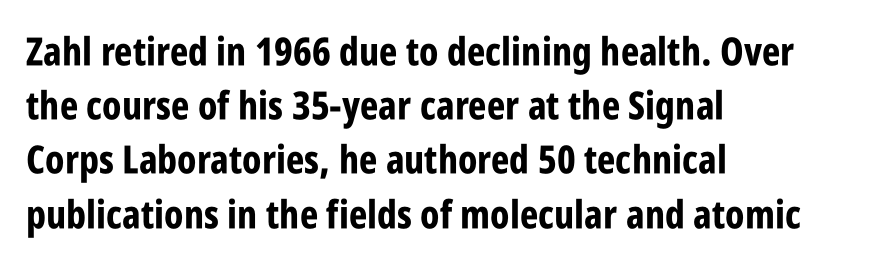
The image shows 39 px bold, condensed sans-serif type, upright; set left-aligned, normal line spacing (1.39x), normal letter spacing, not underlined; low stroke contrast and a large x-height.
